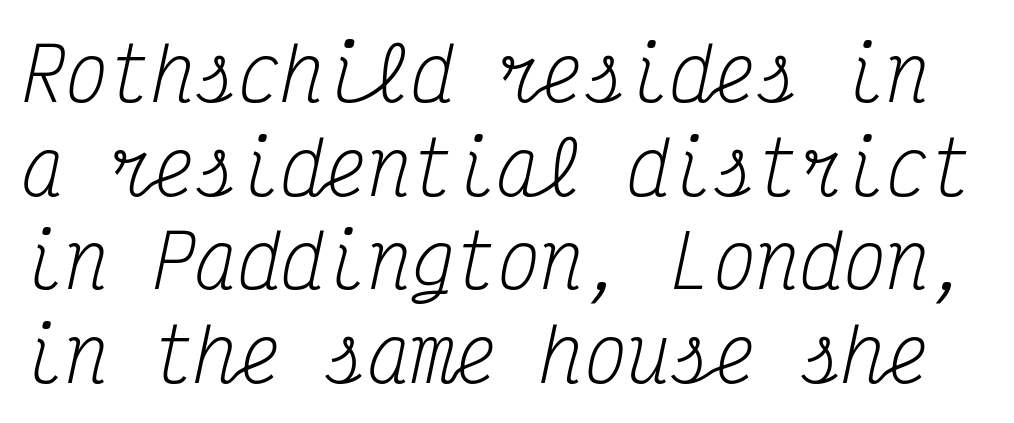
{"serif": "yes", "italic": "yes", "lean": "right", "slant_degrees": 12, "bold": "no", "weight": "regular", "width": "condensed", "stroke_contrast": "medium", "x_height": "medium", "monospaced": "yes", "underline": "no", "line_spacing": "normal", "line_spacing_ratio": 1.3, "letter_spacing": "normal", "letter_spacing_em": 0.0, "glyph_px": 72}
